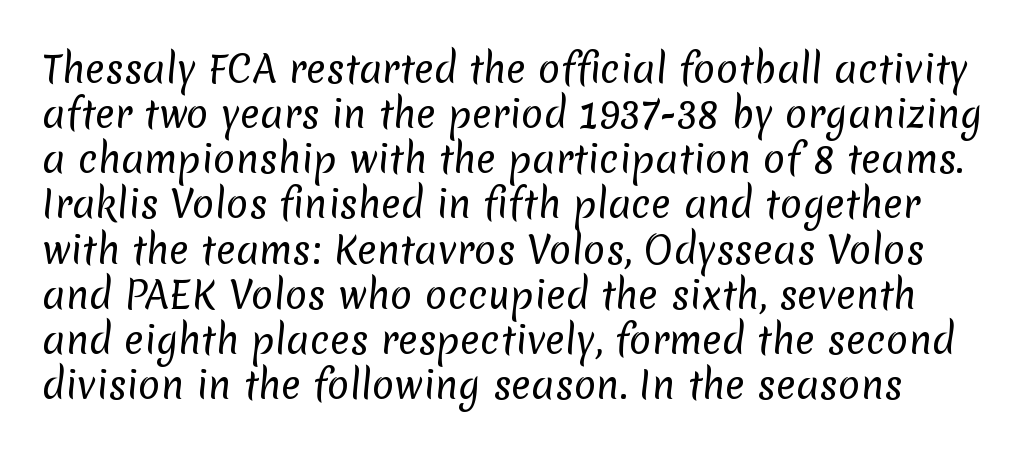
The image shows 37 px regular-weight sans-serif type; set line spacing 1.22x, normal letter spacing, not underlined; low stroke contrast and a medium x-height.
